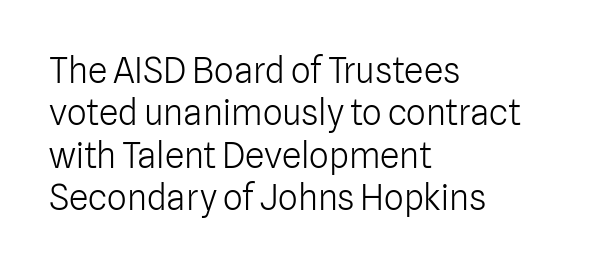
The image shows 35 px light sans-serif type, upright; set left-aligned, line spacing 1.21x, normal letter spacing, not underlined; low stroke contrast and a medium x-height.
